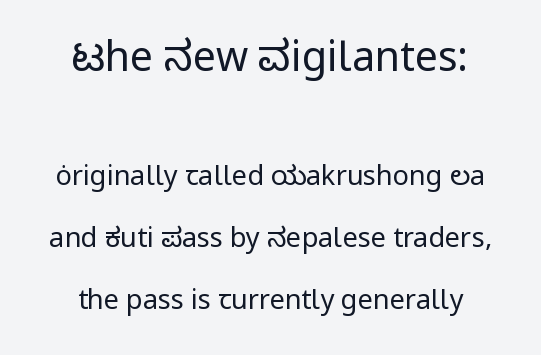
{"serif": "no", "italic": "no", "bold": "no", "weight": "regular", "width": "normal", "stroke_contrast": "low", "x_height": "medium", "monospaced": "no", "underline": "no", "align": "center", "line_spacing": "loose", "line_spacing_ratio": 2.3, "letter_spacing": "normal", "letter_spacing_em": 0.0, "larger_block": "first", "size_ratio": 1.52, "glyph_px": 41}
